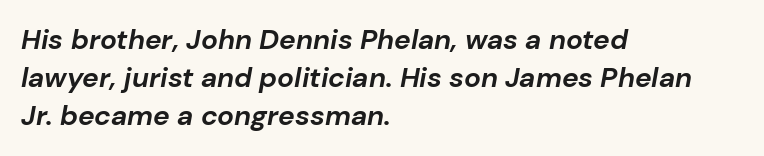
Q: Is the text bold? A: Yes.
Q: Is the text italic (slanted)? A: Yes, it leans right by about 10 degrees.
Q: Is the text underlined? A: No.
Q: How is the paragraph aligned? A: Left-aligned.
Q: Is the spacing between letters normal or unusually wide? A: Normal.
Q: Is the spacing between lines tight, normal or loose? A: Normal.
Q: Width (condensed, normal, or wide)? A: Normal.
Q: Stroke contrast? A: Low.
Q: x-height? A: Medium.
Q: Monospaced? A: No.
